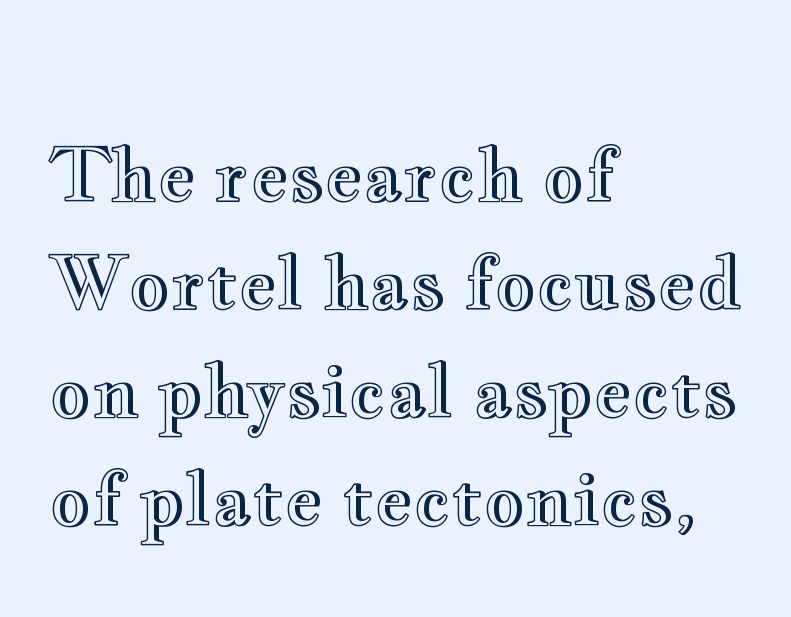
Ascenders rise straight up at ninety degrees. In terms of letterspacing, this is plain default setting. The face used here is proportionally spaced, like ordinary book or web type. Regarding leading, the lines here are spaced in the standard way. Lines of text with bare space underneath. The setting favours the left margin, as ordinary paragraphs usually do.
